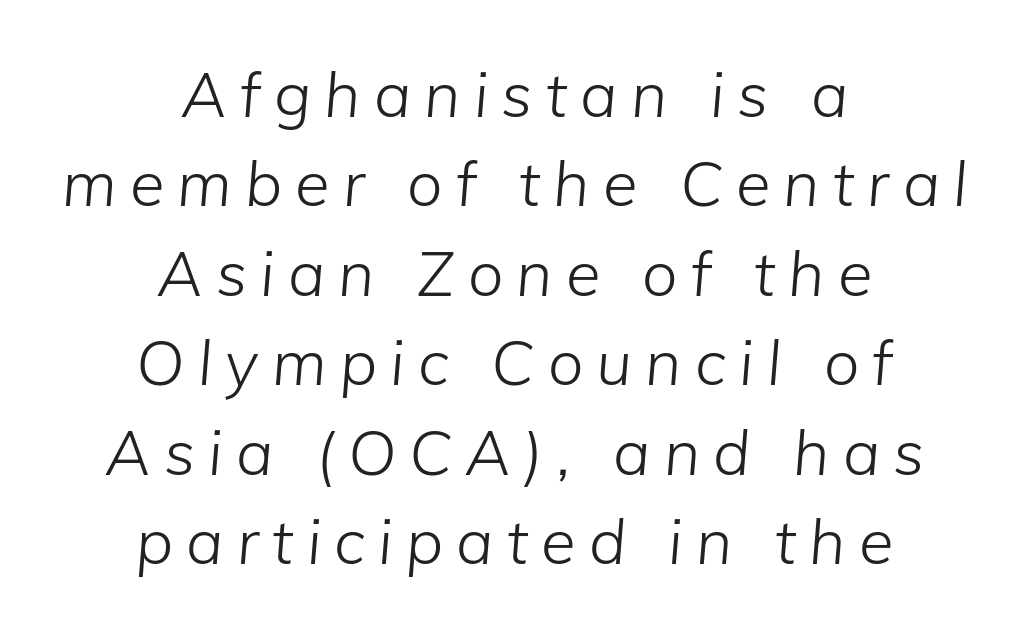
{"italic": "yes", "lean": "right", "slant_degrees": 5, "bold": "no", "weight": "light", "width": "normal", "stroke_contrast": "low", "x_height": "medium", "monospaced": "no", "underline": "no", "align": "center", "line_spacing": "normal", "line_spacing_ratio": 1.42, "letter_spacing": "wide", "letter_spacing_em": 0.21, "glyph_px": 63}
